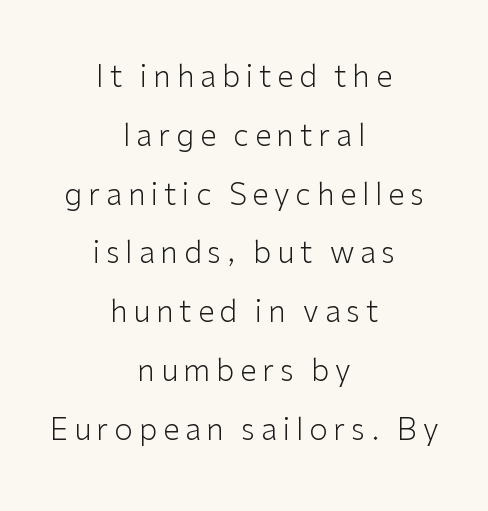
Q: Is the text bold? A: No.
Q: Is the text italic (slanted)? A: No, it is upright.
Q: Is the typeface a serif or a sans-serif typeface? A: Sans-serif.
Q: Is the text underlined? A: No.
Q: How is the paragraph aligned? A: Centered.
Q: Is the spacing between lines tight, normal or loose? A: Loose.
Q: Width (condensed, normal, or wide)? A: Normal.
Q: Stroke contrast? A: Low.
Q: x-height? A: Medium.
Q: Monospaced? A: No.
